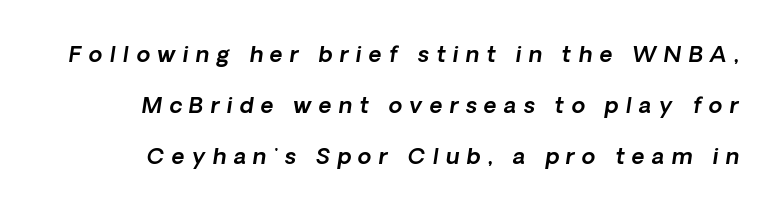
The image shows 22 px text type, italic (leaning right); set loose line spacing (2.32x), unusually wide letter spacing (+0.33 em), not underlined.
